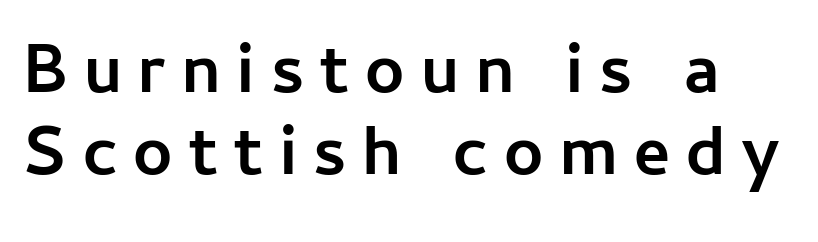
{"serif": "no", "italic": "no", "bold": "yes", "weight": "semibold", "width": "normal", "stroke_contrast": "low", "x_height": "medium", "monospaced": "no", "underline": "no", "line_spacing_ratio": 1.19, "letter_spacing": "wide", "letter_spacing_em": 0.24, "glyph_px": 69}
